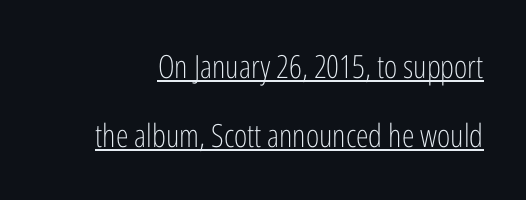
{"serif": "no", "italic": "no", "bold": "no", "weight": "light", "width": "condensed", "stroke_contrast": "low", "x_height": "medium", "monospaced": "no", "underline": "yes", "line_spacing": "loose", "line_spacing_ratio": 2.15, "letter_spacing": "normal", "letter_spacing_em": 0.0, "glyph_px": 32}
